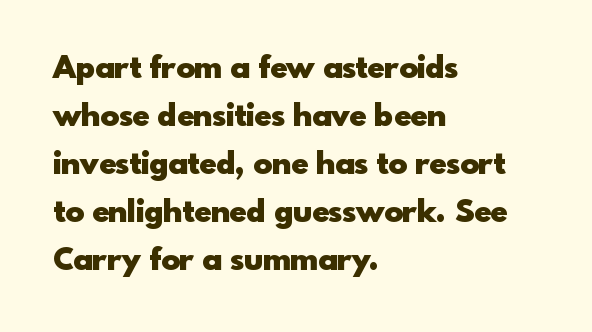
Typeset ragged right — the left edge is the straight one. This is roman type, the default non-slanted kind. The zone under the glyphs is completely vacant. Serif or sans? Sans — the stroke terminals are bare. A full-strength bold gives these letters their thick strokes.
